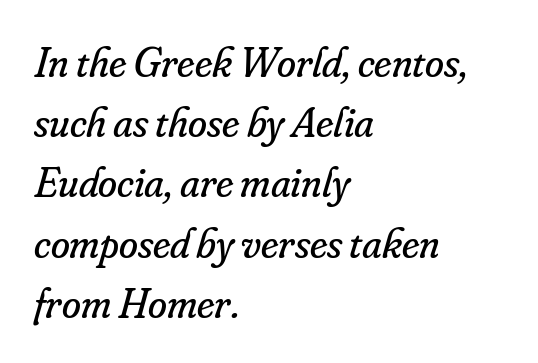
Q: Is the text bold? A: No.
Q: Is the text italic (slanted)? A: Yes, it leans right by about 16 degrees.
Q: Is the typeface a serif or a sans-serif typeface? A: Serif.
Q: Is the text underlined? A: No.
Q: How is the paragraph aligned? A: Left-aligned.
Q: Is the spacing between letters normal or unusually wide? A: Normal.
Q: Is the spacing between lines tight, normal or loose? A: Normal.
Q: Width (condensed, normal, or wide)? A: Normal.
Q: Stroke contrast? A: Low.
Q: x-height? A: Small.
Q: Monospaced? A: No.
